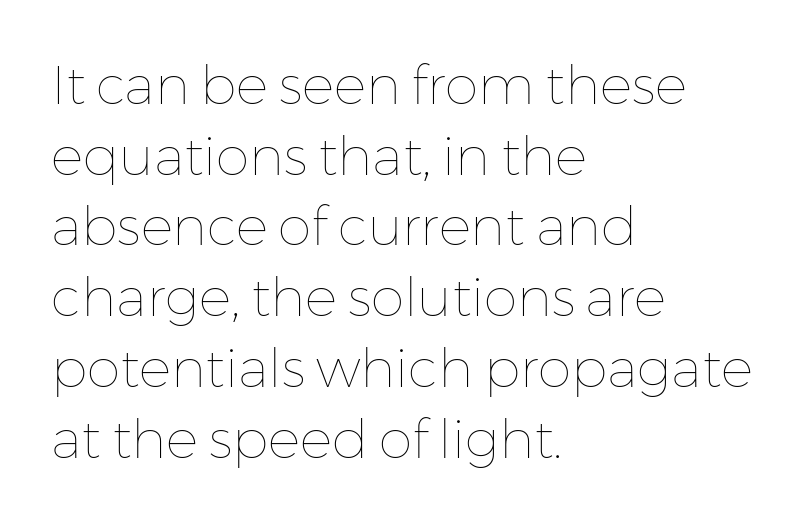
The image shows 54 px thin type, upright; set left-aligned, normal line spacing (1.31x), normal letter spacing, not underlined; low stroke contrast and a medium x-height.
